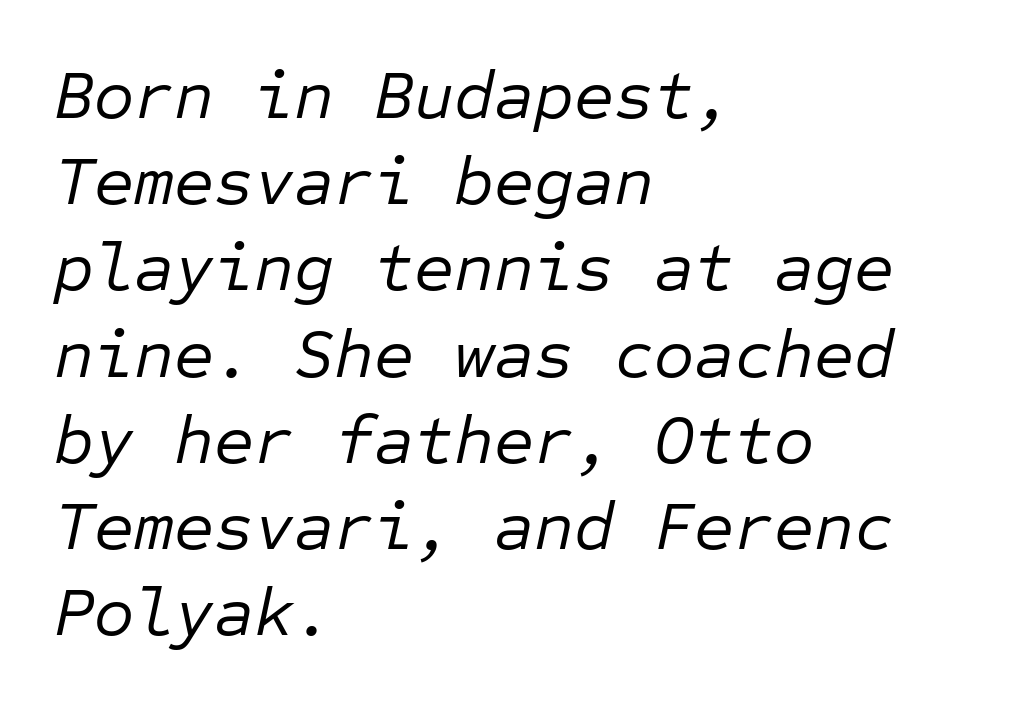
Q: Is the text bold? A: No.
Q: Is the text italic (slanted)? A: Yes, it leans right by about 12 degrees.
Q: Is the text underlined? A: No.
Q: How is the paragraph aligned? A: Left-aligned.
Q: Is the spacing between letters normal or unusually wide? A: Normal.
Q: Is the spacing between lines tight, normal or loose? A: Normal.
Q: Width (condensed, normal, or wide)? A: Normal.
Q: Stroke contrast? A: Low.
Q: x-height? A: Medium.
Q: Monospaced? A: Yes.
